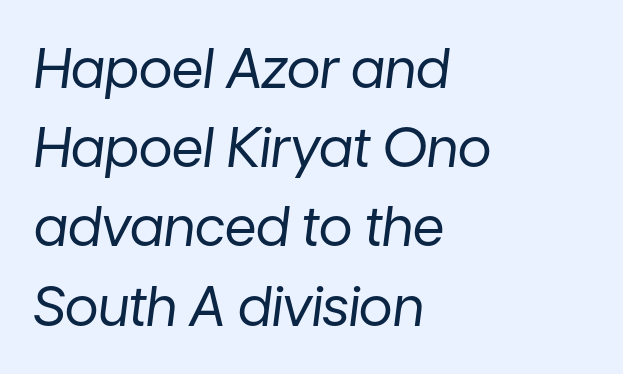
Spacing between characters is what you'd get straight out of the box. Every character sits at an angle, as italics do. If you measured baseline to baseline, you'd find a middling distance. Alignment: flush left. The strip under each line holds only bare page. A typesetter would call this proportional, since set widths differ per character.
